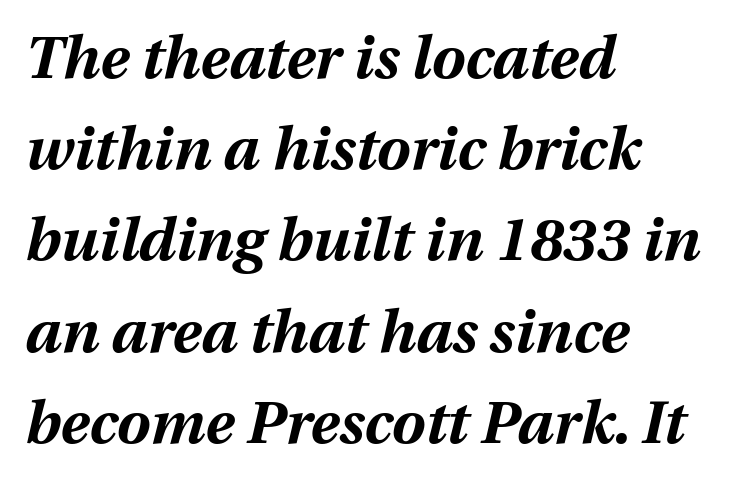
The image shows 60 px bold type, italic (leaning right); set left-aligned, normal line spacing (1.52x), normal letter spacing, not underlined; medium stroke contrast and a medium x-height.
